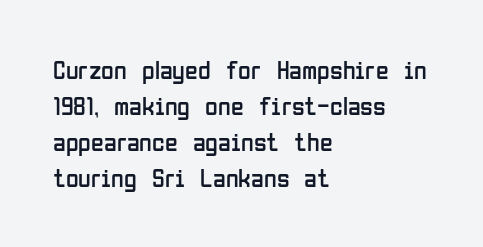
The image shows 26 px text type, upright; set left-aligned, normal line spacing (1.39x), normal letter spacing, not underlined.
